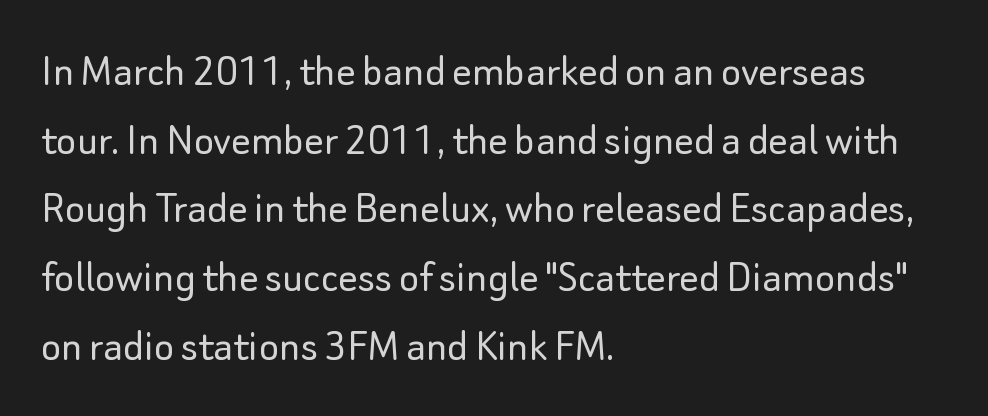
{"serif": "no", "italic": "no", "bold": "no", "weight": "light", "width": "normal", "stroke_contrast": "low", "x_height": "small", "monospaced": "no", "underline": "no", "align": "left", "line_spacing": "normal", "line_spacing_ratio": 1.43, "letter_spacing": "normal", "letter_spacing_em": 0.0, "glyph_px": 48}
